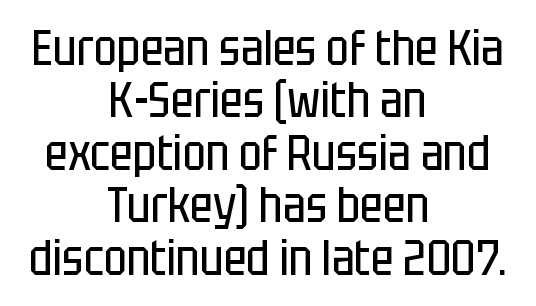
The image shows 49 px regular-weight, condensed sans-serif type, upright; set centered, tight line spacing (1.07x), normal letter spacing, not underlined; low stroke contrast and a large x-height.
